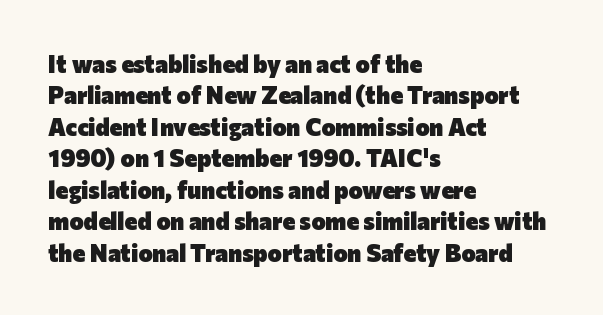
{"italic": "no", "bold": "yes", "underline": "no", "align": "left", "line_spacing": "normal", "line_spacing_ratio": 1.31, "letter_spacing": "normal", "letter_spacing_em": 0.0, "glyph_px": 24}
